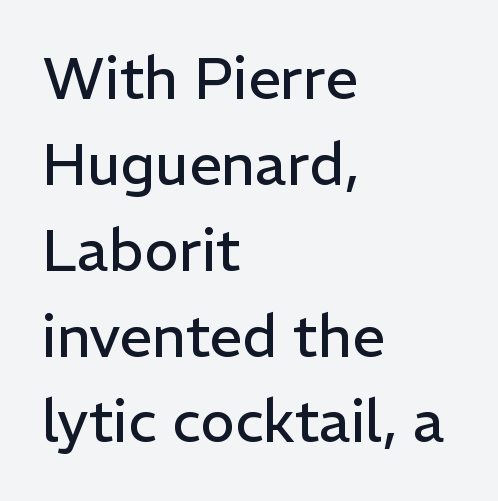
{"serif": "no", "italic": "no", "bold": "no", "weight": "regular", "width": "normal", "stroke_contrast": "low", "x_height": "medium", "monospaced": "no", "underline": "no", "align": "left", "line_spacing": "normal", "line_spacing_ratio": 1.48, "letter_spacing": "normal", "letter_spacing_em": 0.0, "glyph_px": 58}
